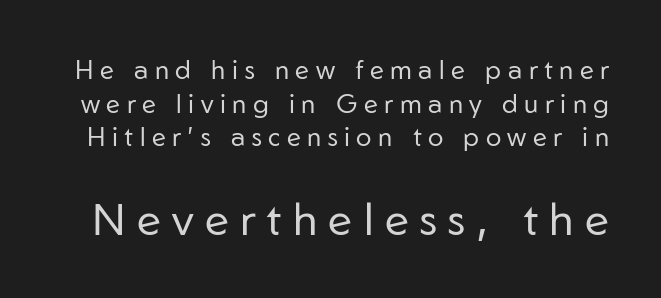
{"serif": "no", "italic": "no", "bold": "no", "weight": "regular", "width": "normal", "stroke_contrast": "low", "x_height": "medium", "monospaced": "no", "underline": "no", "line_spacing": "normal", "line_spacing_ratio": 1.29, "letter_spacing": "wide", "letter_spacing_em": 0.25, "larger_block": "second", "size_ratio": 1.73, "glyph_px": 45}
